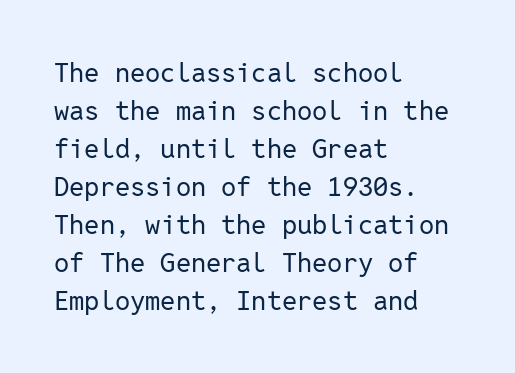
Q: Is the text bold? A: No.
Q: Is the text italic (slanted)? A: No, it is upright.
Q: Is the text underlined? A: No.
Q: How is the paragraph aligned? A: Left-aligned.
Q: Is the spacing between letters normal or unusually wide? A: Normal.
Q: Is the spacing between lines tight, normal or loose? A: Normal.
